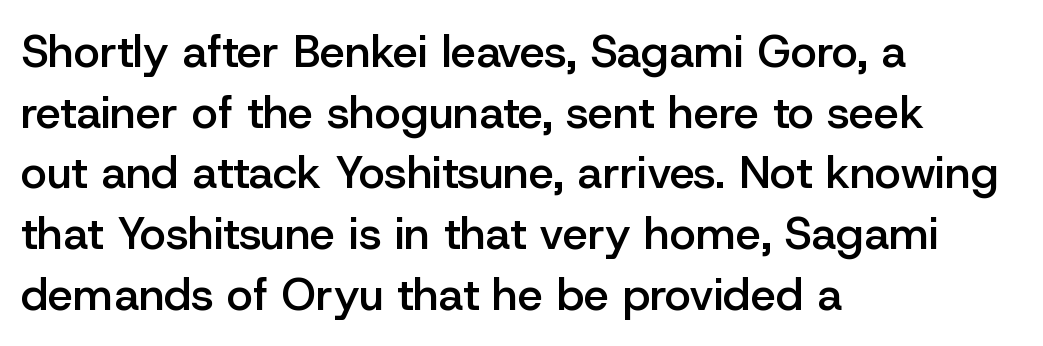
The image shows 45 px semibold sans-serif type, upright; set left-aligned, normal line spacing (1.35x), normal letter spacing, not underlined; low stroke contrast and a medium x-height.
